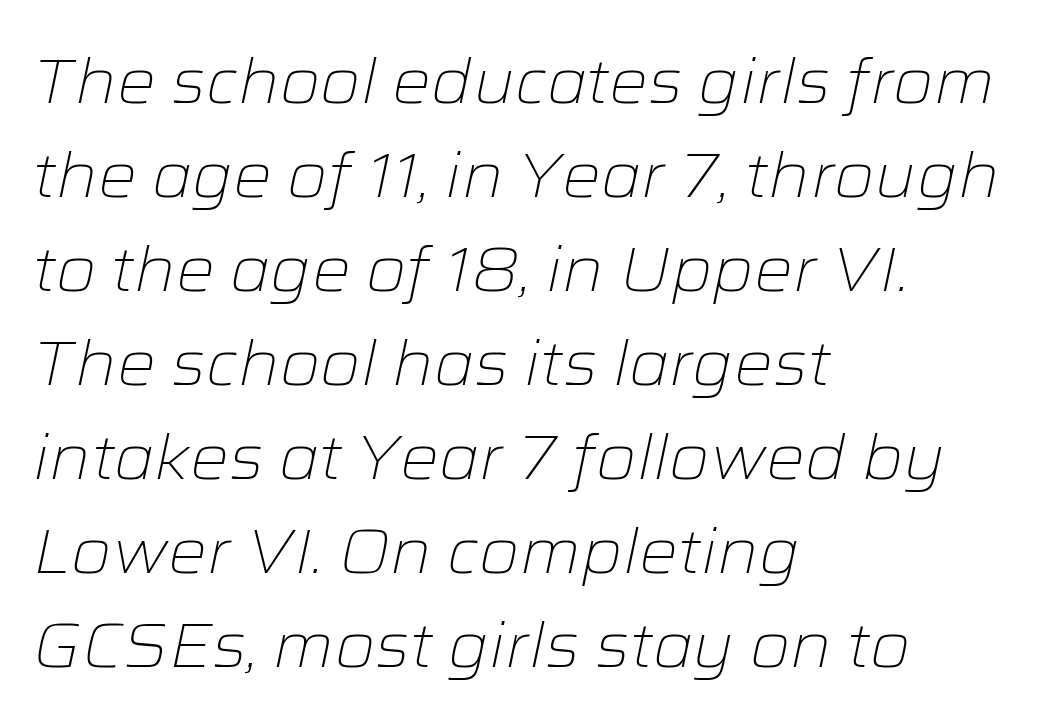
Q: Is the text bold? A: No.
Q: Is the text italic (slanted)? A: Yes, it leans right by about 12 degrees.
Q: Is the text underlined? A: No.
Q: How is the paragraph aligned? A: Left-aligned.
Q: Is the spacing between letters normal or unusually wide? A: Normal.
Q: Is the spacing between lines tight, normal or loose? A: Normal.
Q: Width (condensed, normal, or wide)? A: Wide.
Q: Stroke contrast? A: Low.
Q: x-height? A: Medium.
Q: Monospaced? A: No.
